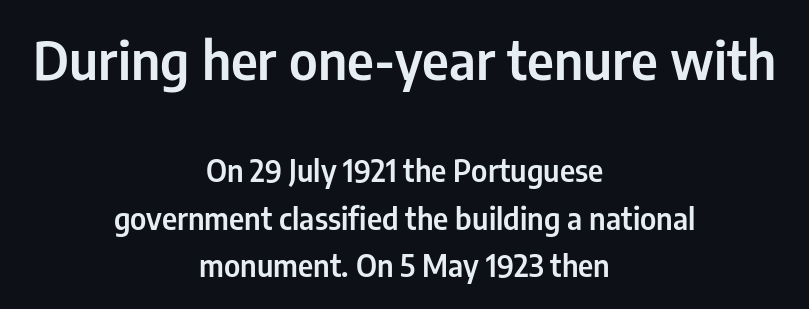
Q: Is the text italic (slanted)? A: No, it is upright.
Q: Is the typeface a serif or a sans-serif typeface? A: Sans-serif.
Q: Is the text underlined? A: No.
Q: How is the paragraph aligned? A: Centered.
Q: Is the spacing between letters normal or unusually wide? A: Normal.
Q: Is the spacing between lines tight, normal or loose? A: Normal.
Q: Which block of text is set in a larger size, the first (top) or the second (bottom)? A: The first (top) one.
Q: Width (condensed, normal, or wide)? A: Condensed.
Q: Stroke contrast? A: Low.
Q: x-height? A: Medium.
Q: Monospaced? A: No.
